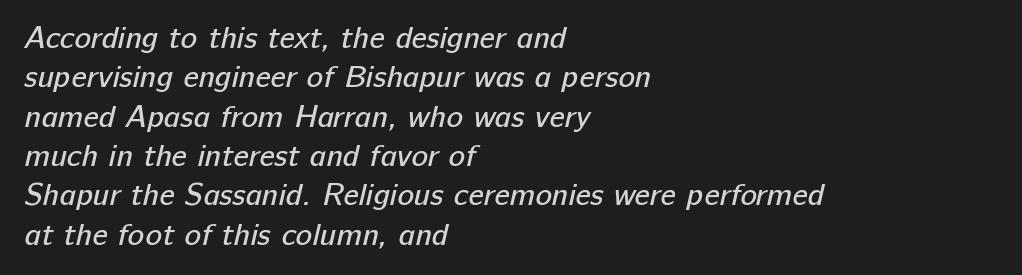
{"serif": "no", "bold": "no", "weight": "regular", "width": "normal", "stroke_contrast": "low", "x_height": "medium", "monospaced": "no", "underline": "no", "align": "left", "line_spacing": "normal", "line_spacing_ratio": 1.27, "letter_spacing": "normal", "letter_spacing_em": 0.0, "glyph_px": 31}
